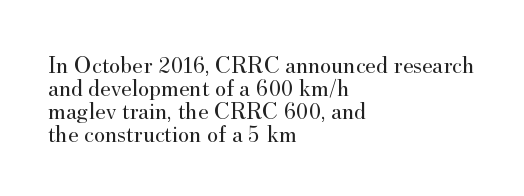
Q: Is the text bold? A: No.
Q: Is the text italic (slanted)? A: No, it is upright.
Q: Is the text underlined? A: No.
Q: How is the paragraph aligned? A: Left-aligned.
Q: Is the spacing between letters normal or unusually wide? A: Normal.
Q: Is the spacing between lines tight, normal or loose? A: Tight.
